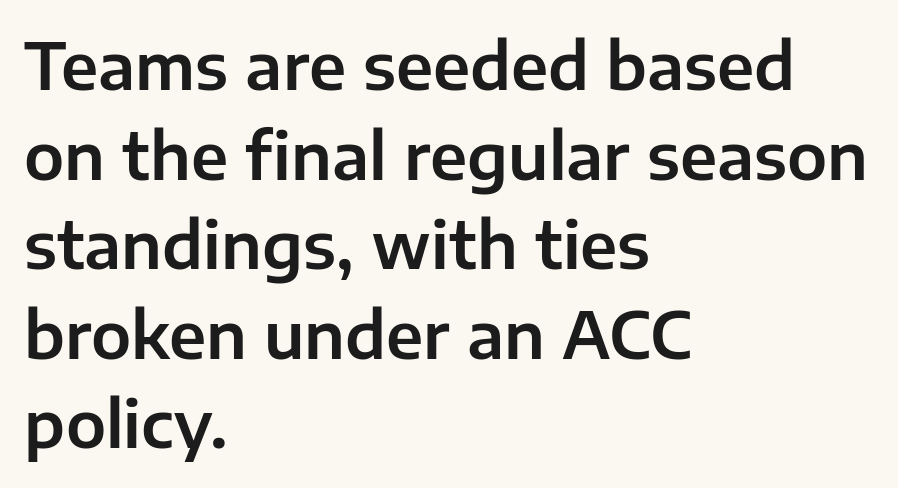
{"serif": "no", "italic": "no", "width": "normal", "stroke_contrast": "low", "x_height": "medium", "monospaced": "no", "underline": "no", "align": "left", "line_spacing": "normal", "line_spacing_ratio": 1.4, "letter_spacing": "normal", "letter_spacing_em": 0.0, "glyph_px": 64}
